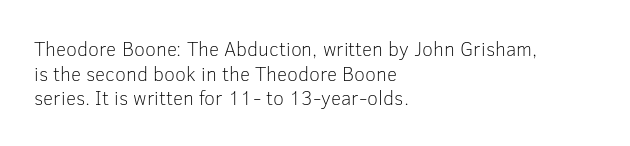
Casual observation: everything's shoved over to the left. This is not heavy type; no bold has been used. Italic? Not at all — the glyphs are vertical. The space beneath each line is pristine and unruled. No extra tracking has been applied to these lines.
